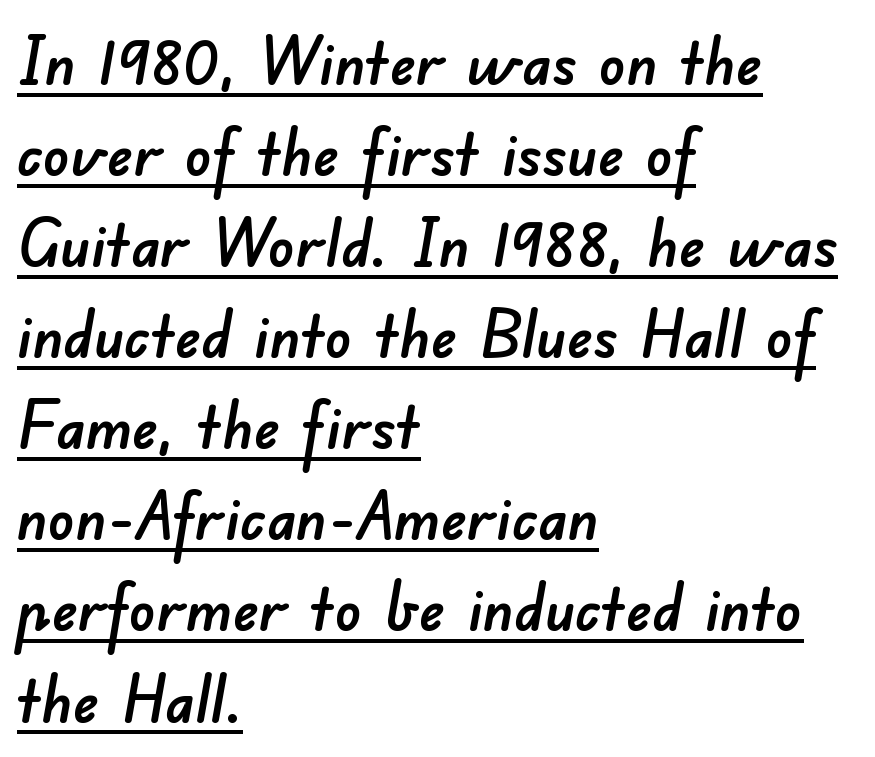
The image shows 66 px sans-serif type; set left-aligned, normal line spacing (1.38x), normal letter spacing, underlined; low stroke contrast and a small x-height.
